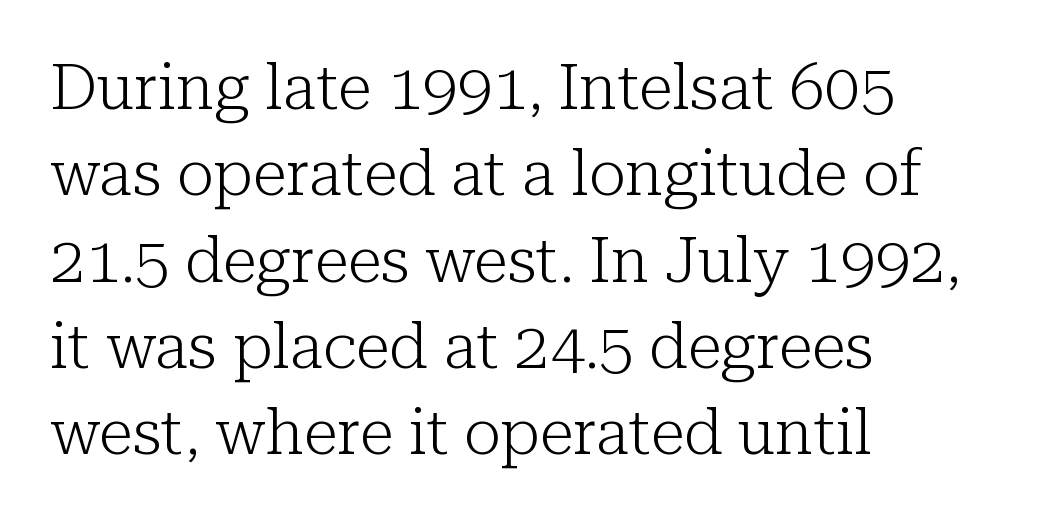
The image shows 63 px light serif type, upright; set left-aligned, normal line spacing (1.37x), normal letter spacing, not underlined; low stroke contrast and a medium x-height.
